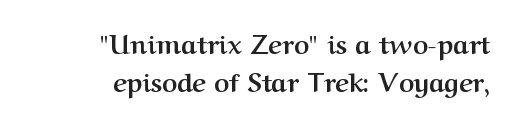
The typesetter chose a ragged-left arrangement here. Baseline-to-baseline distance is the conventional proportion of letter height. The specimen reads as upright at a glance. Plenty of ink on the page — the face is bold. Honestly, there is no underline to notice here at all.
